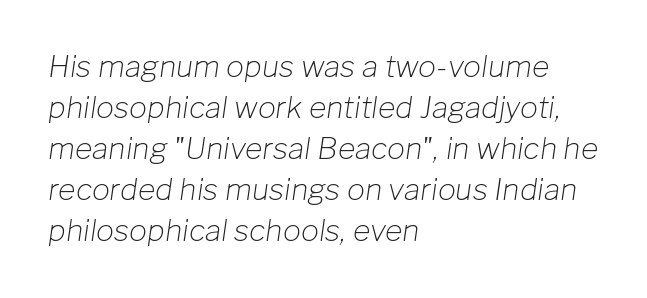
Q: Is the text bold? A: No.
Q: Is the text italic (slanted)? A: Yes, it leans right by about 8 degrees.
Q: Is the text underlined? A: No.
Q: How is the paragraph aligned? A: Left-aligned.
Q: Is the spacing between letters normal or unusually wide? A: Normal.
Q: Is the spacing between lines tight, normal or loose? A: Normal.
Q: Width (condensed, normal, or wide)? A: Normal.
Q: Stroke contrast? A: Low.
Q: x-height? A: Medium.
Q: Monospaced? A: No.
